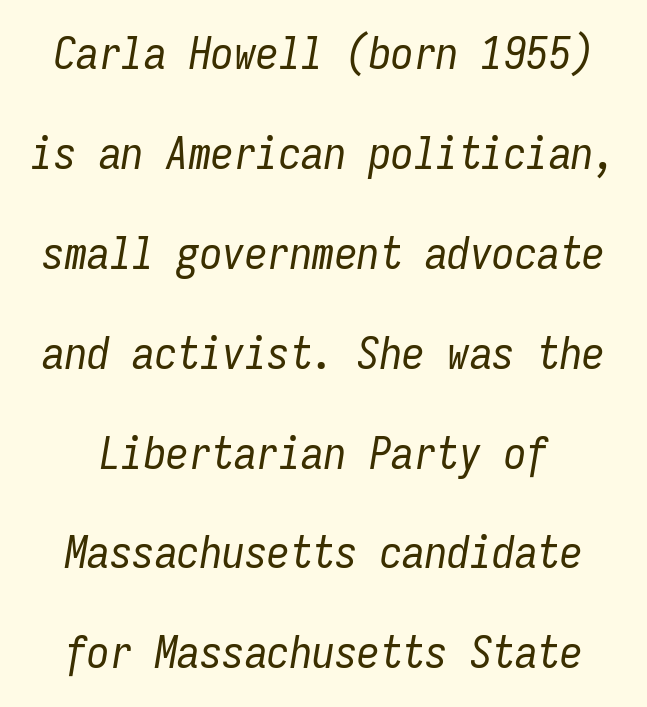
The lettering tilts uniformly, giving the passage an italic look. The letterforms sit shoulder to shoulder at normal distance. Unmarked baselines from the first word to the last. This block would shrink considerably if given ordinary leading; it's expanded now. Ink coverage per letter is moderate at most.
